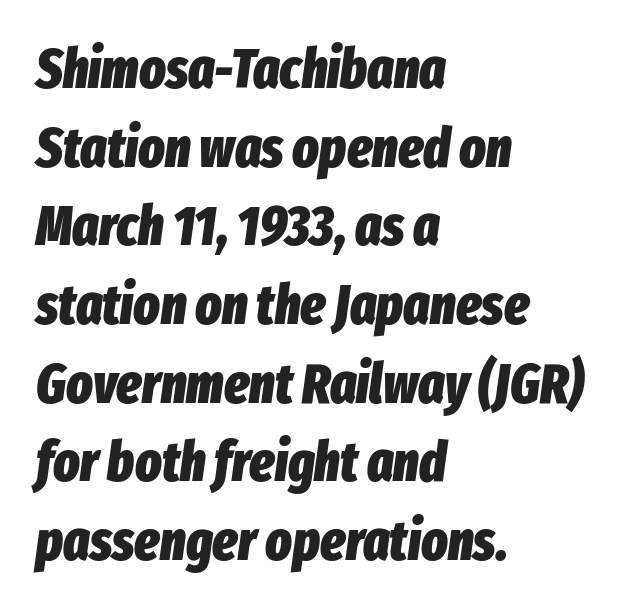
{"italic": "yes", "lean": "right", "slant_degrees": 8, "bold": "yes", "weight": "heavy", "width": "condensed", "stroke_contrast": "low", "x_height": "medium", "monospaced": "no", "underline": "no", "align": "left", "line_spacing": "normal", "line_spacing_ratio": 1.43, "letter_spacing": "normal", "letter_spacing_em": 0.0, "glyph_px": 55}
